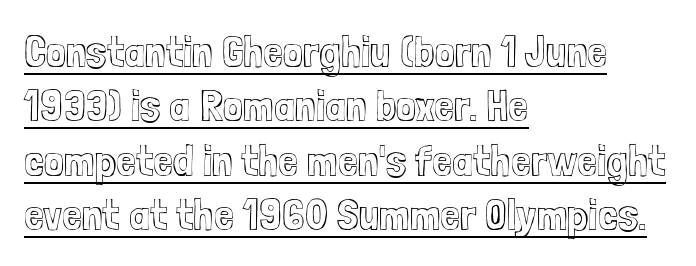
{"italic": "no", "width": "condensed", "x_height": "medium", "monospaced": "no", "underline": "yes", "align": "left", "line_spacing_ratio": 1.21, "letter_spacing": "normal", "letter_spacing_em": 0.0, "glyph_px": 45}
